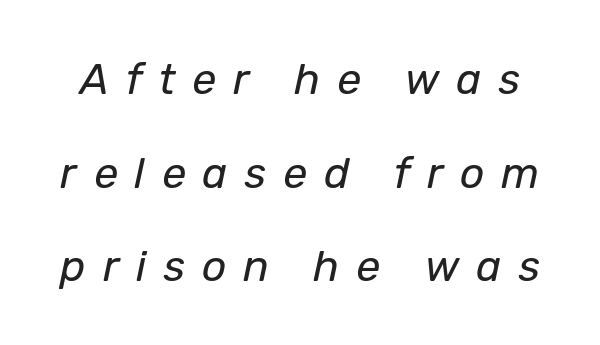
Each letter keeps its own natural width here, so spacing adapts to shape. The letters are slanted; this is an italic face. The strip under each line holds only bare page. How would I describe the line gaps? Wide and relaxed. Letter spacing: wide.
